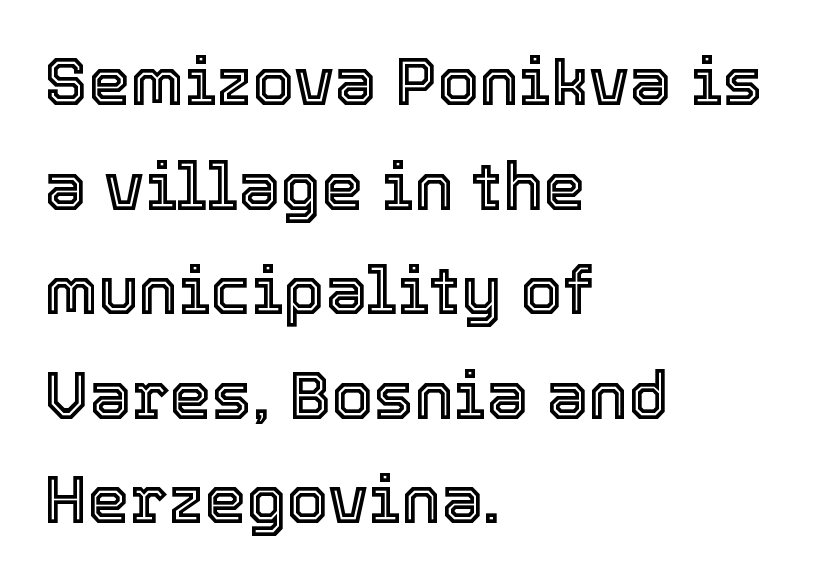
The image shows 67 px text type, upright; set left-aligned, normal line spacing (1.56x), normal letter spacing, not underlined; a medium x-height.
